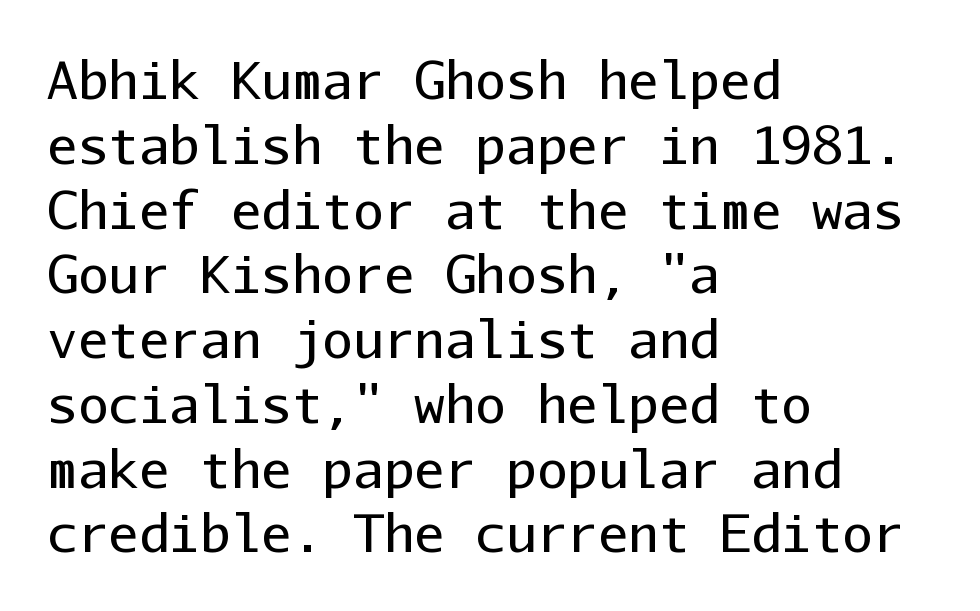
Grotesque or geometric, the face here clearly has no serifs. Beneath every word, the page is bare. Do the characters align in a grid? Yes, the font is monospaced. Each word holds together tightly as a unit, with standard inter-letter gaps. One-word summary of the alignment: left. A normal amount of white space separates one row of letters from the next.
